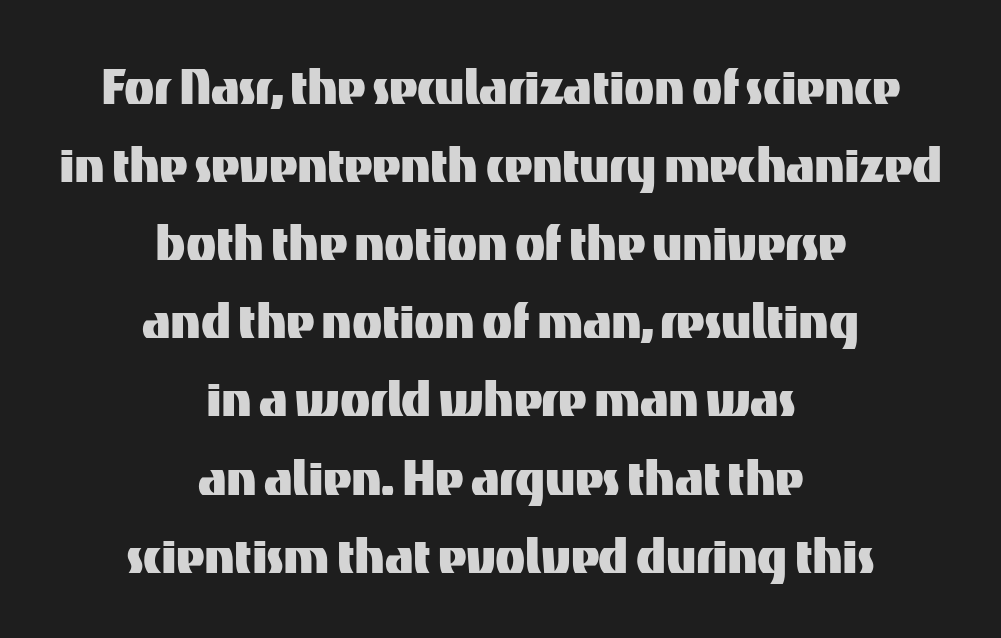
Look at the tracking — it's just the regular setting, nothing added. Unlike a traditional serif, this face leaves its strokes unadorned. Note the varied advance widths — an 'i' is clearly narrower than an 'm'. The leading is moderate, giving the passage an even texture.
